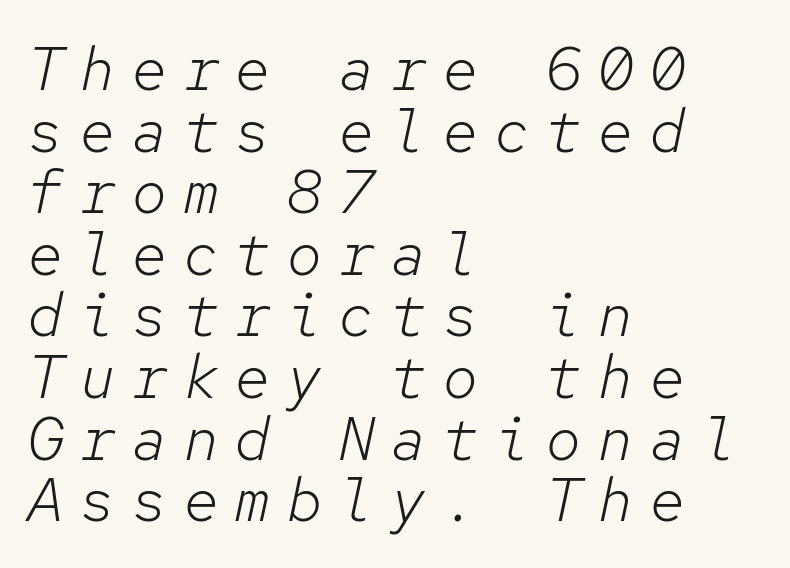
Beneath every word, the page is bare. Each new line begins almost immediately beneath the previous one. Here the designer chose a console-style face with uniform glyph widths. The tracking jumps out immediately: characters are airy and widely separated. These lines were composed using italics. The typesetter chose a ragged-right arrangement here.
